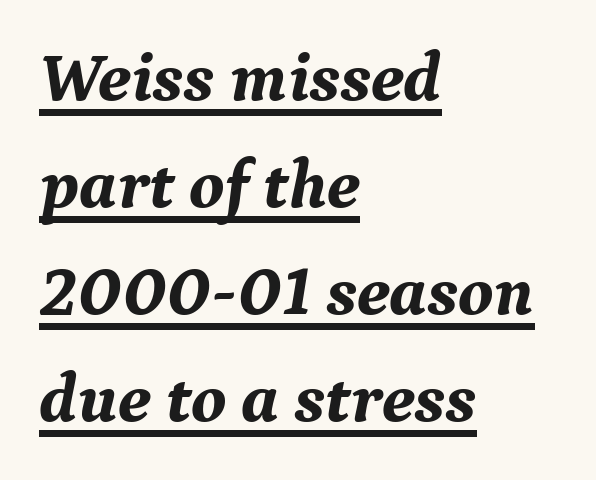
Summary of weight: heavy, a full bold. The passage shown is typed in a proportional face where columns would drift. Caption: lettering with a line underneath. Is there much room between lines? A standard amount, neither cramped nor airy.
